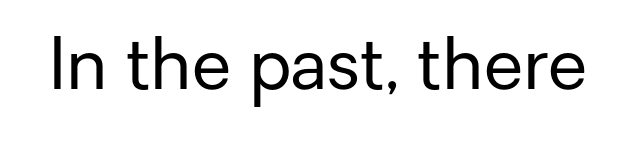
Proportional: the letters do not fall into vertical columns. The passage shown is not bold in any degree. Examine the stroke ends and you'll find no serifs. Each row of text sits above clean, open space. No extra tracking has been applied to these lines. In terms of posture, this sample is upright.
